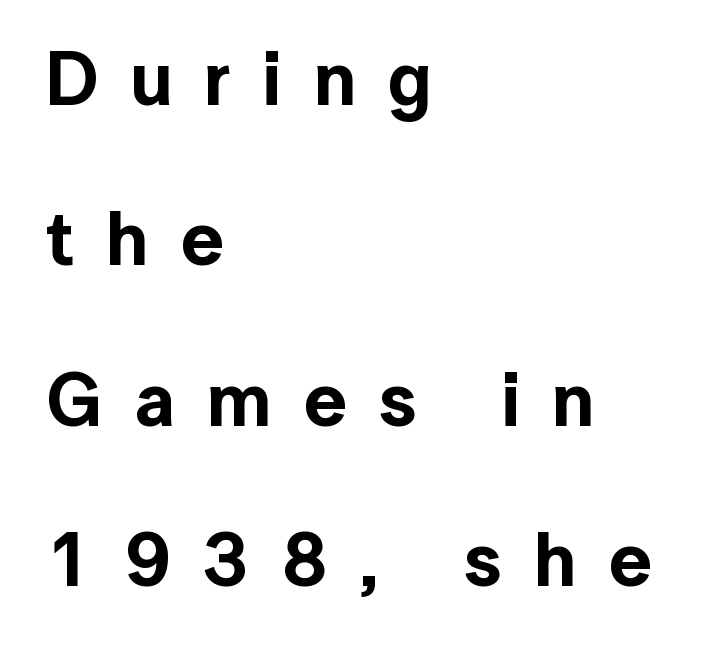
A typesetter would mark this as roman, not italic. Do the characters align in a grid? No, the font is proportional. Leading is clearly above the norm, producing a sparse column. Stroke terminals: plain, sans-serif.
